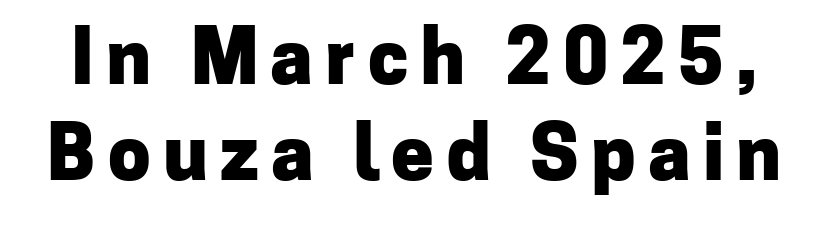
The image shows 76 px heavy sans-serif type, upright; set normal line spacing (1.26x), not underlined; low stroke contrast and a medium x-height.
